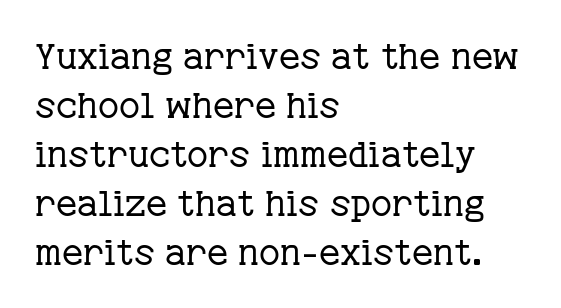
Q: Is the text bold? A: No.
Q: Is the text italic (slanted)? A: No, it is upright.
Q: Is the typeface a serif or a sans-serif typeface? A: Serif.
Q: Is the text underlined? A: No.
Q: How is the paragraph aligned? A: Left-aligned.
Q: Is the spacing between letters normal or unusually wide? A: Normal.
Q: Is the spacing between lines tight, normal or loose? A: Normal.
Q: Width (condensed, normal, or wide)? A: Normal.
Q: Stroke contrast? A: Low.
Q: x-height? A: Medium.
Q: Monospaced? A: No.
